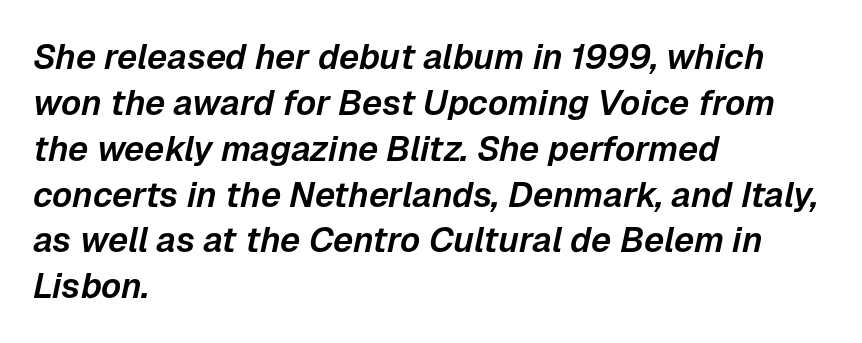
Unmarked baselines from the first word to the last. Between one letter and the next there's only the usual sliver of space. Vertically, the passage feels balanced, rows spaced as you'd expect. You could not count columns in this text — the font is proportionally spaced. Looking at the ascenders, they clearly lean.
